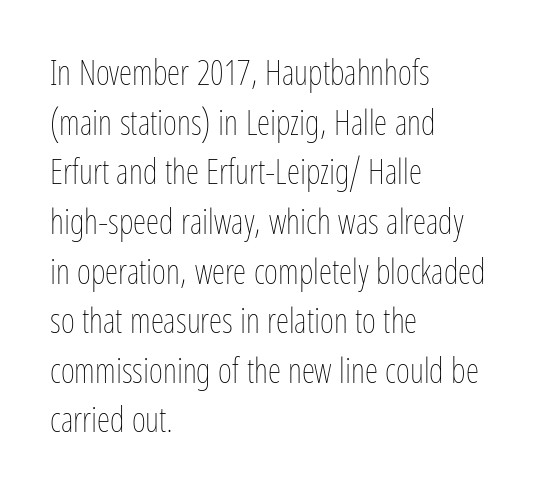
{"italic": "no", "bold": "no", "weight": "thin", "width": "condensed", "stroke_contrast": "low", "x_height": "medium", "monospaced": "no", "underline": "no", "align": "left", "line_spacing": "normal", "line_spacing_ratio": 1.46, "letter_spacing": "normal", "letter_spacing_em": 0.0, "glyph_px": 34}
